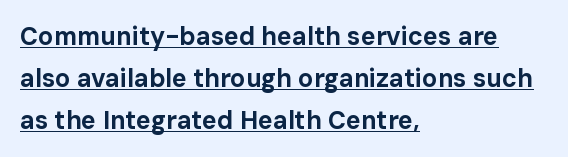
{"italic": "no", "bold": "yes", "underline": "yes", "align": "left", "line_spacing": "normal", "line_spacing_ratio": 1.68, "letter_spacing": "normal", "letter_spacing_em": 0.0, "glyph_px": 25}
